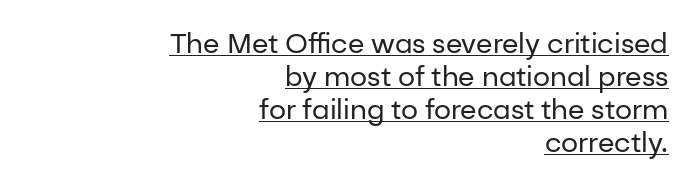
{"italic": "no", "bold": "no", "underline": "yes", "align": "right", "line_spacing_ratio": 1.22, "letter_spacing": "normal", "letter_spacing_em": 0.0, "glyph_px": 27}
